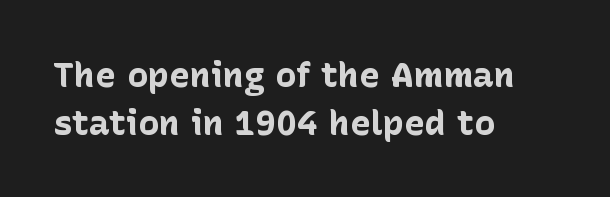
Is the block centered? No — it sits flush against the left margin. Is the type bold? Yes — the strokes are clearly thick and heavy. You can tell from the bare stems that sans-serif type was used. This sample has the flowing, uneven cadence of proportional lettering. The designer left line spacing at the default. Descenders hang freely into open space.
